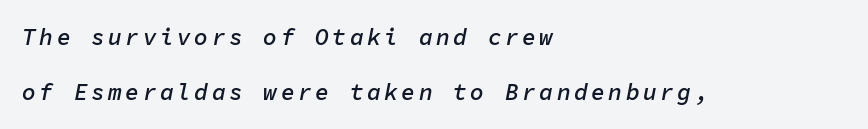
{"italic": "yes", "lean": "right", "slant_degrees": 11, "bold": "semi", "underline": "no", "align": "left", "line_spacing": "loose", "line_spacing_ratio": 2.37, "glyph_px": 23}
